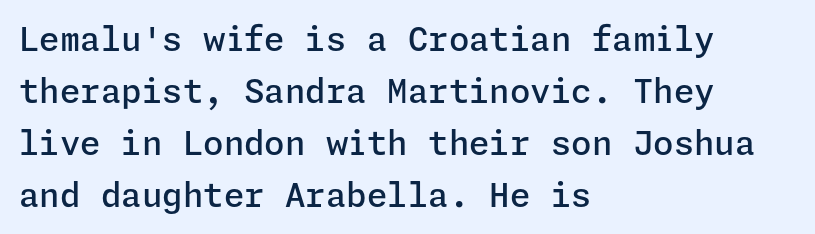
The image shows 33 px semibold sans-serif type, upright; set left-aligned, normal line spacing (1.58x), normal letter spacing, not underlined; low stroke contrast and a medium x-height.
